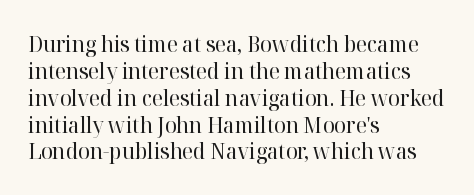
{"italic": "no", "bold": "no", "underline": "no", "align": "left", "line_spacing_ratio": 1.22, "letter_spacing": "normal", "letter_spacing_em": 0.0, "glyph_px": 22}
